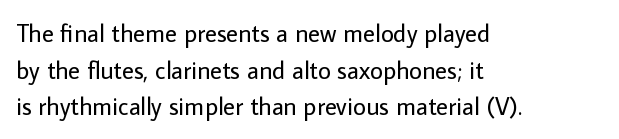
Weight: in the light-to-regular range. In CSS terms this would be text-align: left. The letters stand straight up with perfectly vertical stems. Each new line begins a customary step beneath the previous one. Characters follow at the spacing the type designer built in.
